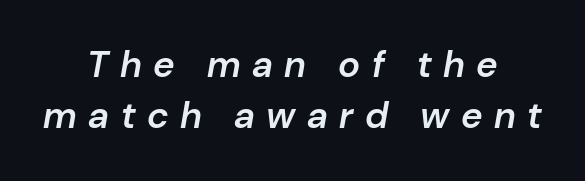
Quick note: interline space is typical. These lines are rendered in a variable-pitch font. Bold? Not quite — semibold, heavier than regular but stopping short. Nobody drew a line under any word here.
